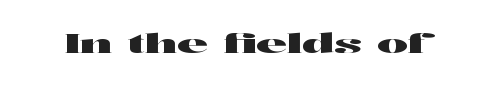
{"italic": "no", "underline": "no", "letter_spacing": "normal", "letter_spacing_em": 0.0, "glyph_px": 26}
